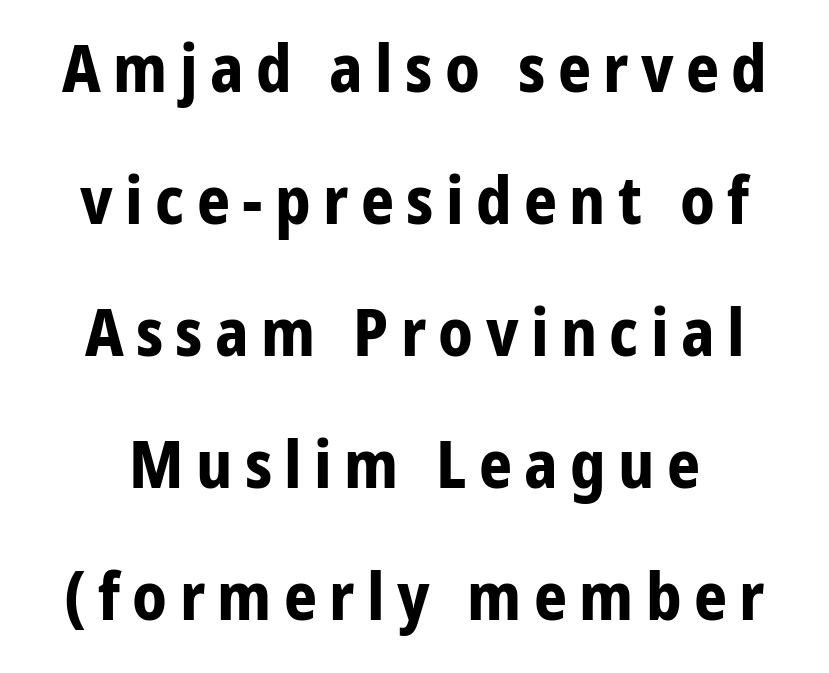
Q: Is the text bold? A: Yes.
Q: Is the text italic (slanted)? A: No, it is upright.
Q: Is the typeface a serif or a sans-serif typeface? A: Sans-serif.
Q: Is the text underlined? A: No.
Q: How is the paragraph aligned? A: Centered.
Q: Is the spacing between lines tight, normal or loose? A: Loose.
Q: Width (condensed, normal, or wide)? A: Condensed.
Q: Stroke contrast? A: Low.
Q: x-height? A: Medium.
Q: Monospaced? A: No.
